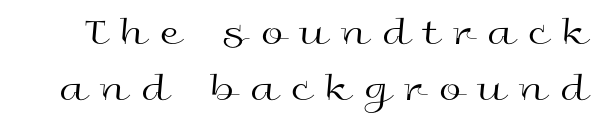
{"serif": "no", "italic": "no", "bold": "no", "weight": "regular", "width": "wide", "x_height": "medium", "monospaced": "no", "underline": "no", "line_spacing": "normal", "line_spacing_ratio": 1.41, "letter_spacing": "wide", "letter_spacing_em": 0.37, "glyph_px": 40}
